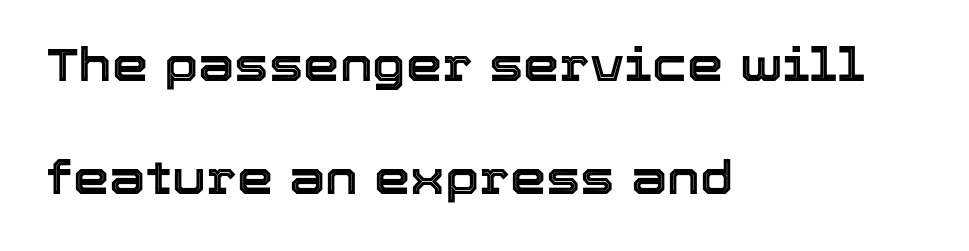
Q: Is the text italic (slanted)? A: No, it is upright.
Q: Is the text underlined? A: No.
Q: How is the paragraph aligned? A: Left-aligned.
Q: Is the spacing between letters normal or unusually wide? A: Normal.
Q: Is the spacing between lines tight, normal or loose? A: Loose.
Q: Width (condensed, normal, or wide)? A: Normal.
Q: x-height? A: Medium.
Q: Monospaced? A: No.
